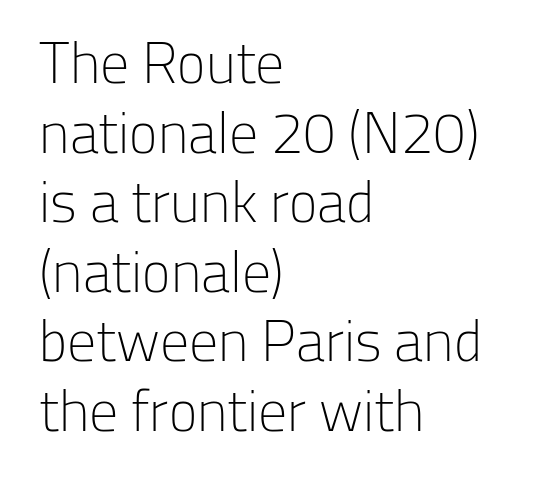
Q: Is the text bold? A: No.
Q: Is the text italic (slanted)? A: No, it is upright.
Q: Is the typeface a serif or a sans-serif typeface? A: Sans-serif.
Q: Is the text underlined? A: No.
Q: How is the paragraph aligned? A: Left-aligned.
Q: Is the spacing between letters normal or unusually wide? A: Normal.
Q: Width (condensed, normal, or wide)? A: Normal.
Q: Stroke contrast? A: Low.
Q: x-height? A: Medium.
Q: Monospaced? A: No.
